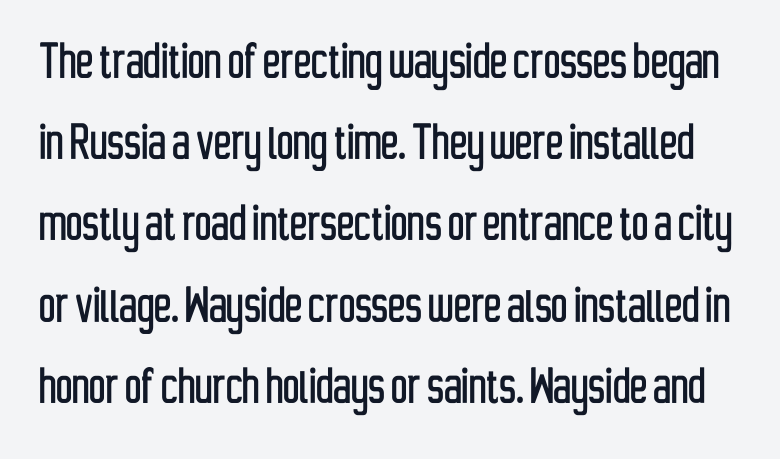
This sample has the flowing, uneven cadence of proportional lettering. Every stem runs plumb, perpendicular to the baseline. What's the leading like? Ordinary, nothing unusual. Honestly, the letter spacing is just normal — you wouldn't notice it. The typeface chosen for these lines omits serifs. Any mark beneath the type? The region is blank.
